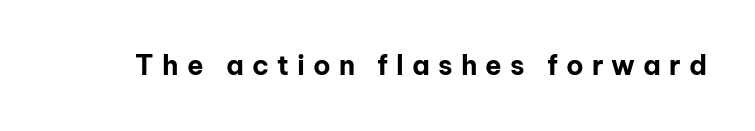
Q: Is the text bold? A: Yes.
Q: Is the text italic (slanted)? A: No, it is upright.
Q: Is the text underlined? A: No.
Q: Is the spacing between letters normal or unusually wide? A: Unusually wide.
